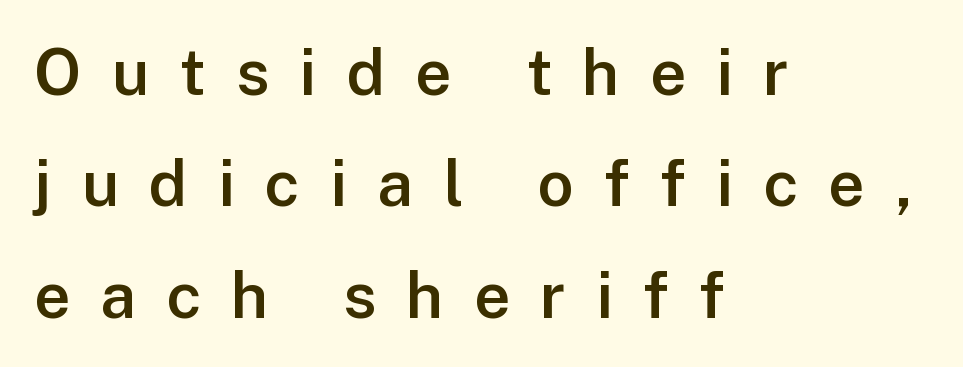
Q: Is the text bold? A: Semi-bold.
Q: Is the text italic (slanted)? A: No, it is upright.
Q: Is the typeface a serif or a sans-serif typeface? A: Sans-serif.
Q: Is the text underlined? A: No.
Q: How is the paragraph aligned? A: Left-aligned.
Q: Is the spacing between letters normal or unusually wide? A: Unusually wide.
Q: Width (condensed, normal, or wide)? A: Normal.
Q: Stroke contrast? A: Low.
Q: x-height? A: Medium.
Q: Monospaced? A: No.
